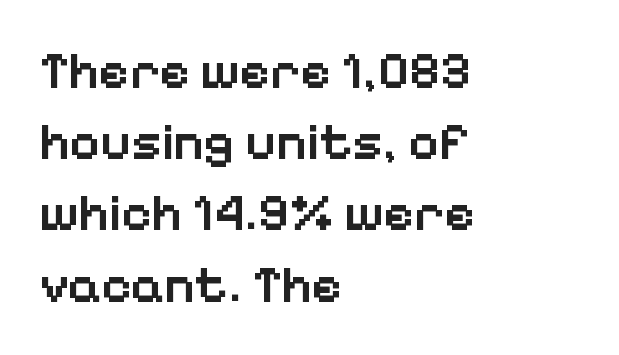
Q: Is the text bold? A: Semi-bold.
Q: Is the text italic (slanted)? A: No, it is upright.
Q: Is the typeface a serif or a sans-serif typeface? A: Sans-serif.
Q: Is the text underlined? A: No.
Q: How is the paragraph aligned? A: Left-aligned.
Q: Is the spacing between letters normal or unusually wide? A: Normal.
Q: Is the spacing between lines tight, normal or loose? A: Normal.
Q: Width (condensed, normal, or wide)? A: Normal.
Q: Stroke contrast? A: Low.
Q: x-height? A: Medium.
Q: Monospaced? A: No.
